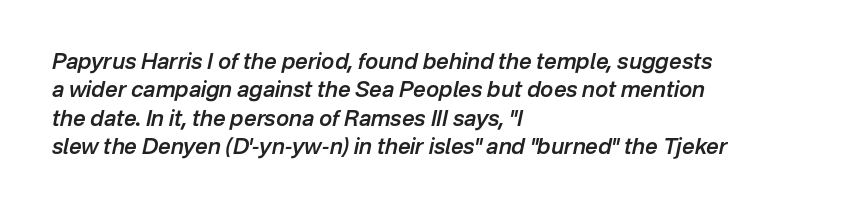
Q: Is the text bold? A: Semi-bold.
Q: Is the text italic (slanted)? A: Yes, it leans right by about 12 degrees.
Q: Is the text underlined? A: No.
Q: How is the paragraph aligned? A: Left-aligned.
Q: Is the spacing between letters normal or unusually wide? A: Normal.
Q: Is the spacing between lines tight, normal or loose? A: Normal.
